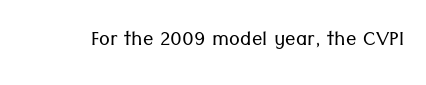
A roman cut, with each character standing at attention. Decoration check: the copy has no underline. The gaps between neighbouring characters are ordinary and unremarkable. Bold? No — there's no thickening of the strokes.
